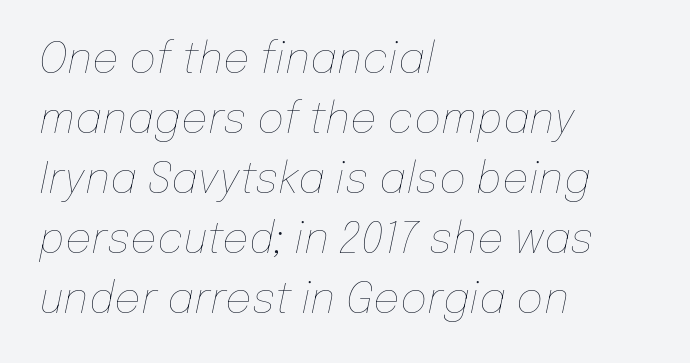
These lines sit exactly where default settings would place them. Weight: regular or lighter. Does extra space separate the letters? No, they use regular spacing. The glyphs are unaccompanied by any horizontal stroke below them. Horizontally, the lines are justified to the leading edge only. Quick note: italic.
